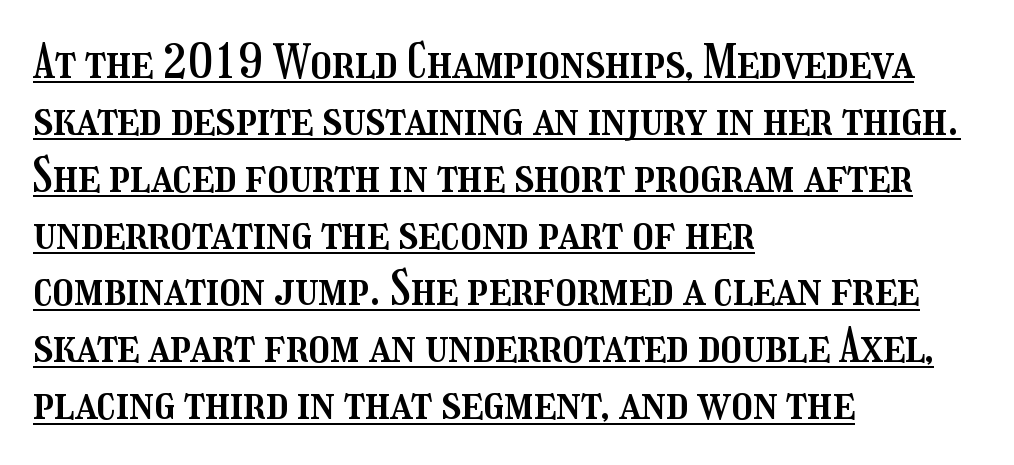
Think of a printed novel: that variable character pitch is what you see here. A student would call this left alignment; a typographer would say flush left, rag right. The passage shown has conventional tracking throughout. The lettering is marked with a stroke running underneath it. Posture: straight, roman, zero tilt.
